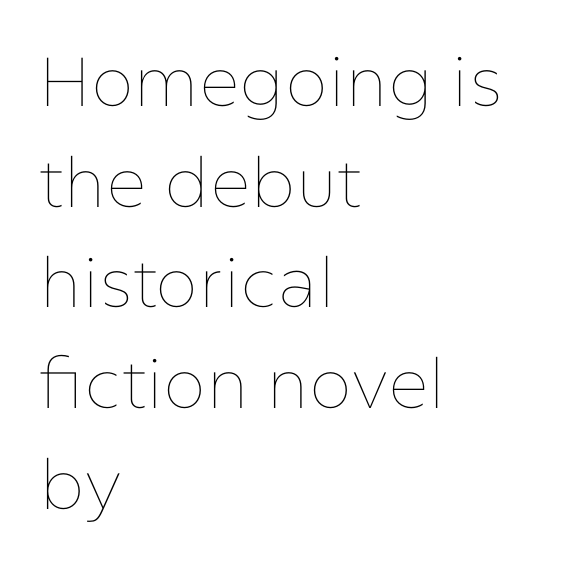
Words float on clear page, feet unadorned. The typography opts for an upright posture over an oblique one. This sample has the flowing, uneven cadence of proportional lettering. Stems here are at most as thick as an everyday book face. All the whitespace from short lines collects on the right.
